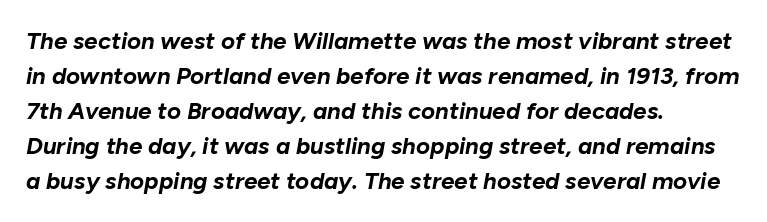
Q: Is the text bold? A: Yes.
Q: Is the text italic (slanted)? A: Yes, it leans right by about 10 degrees.
Q: Is the text underlined? A: No.
Q: How is the paragraph aligned? A: Left-aligned.
Q: Is the spacing between letters normal or unusually wide? A: Normal.
Q: Is the spacing between lines tight, normal or loose? A: Normal.
